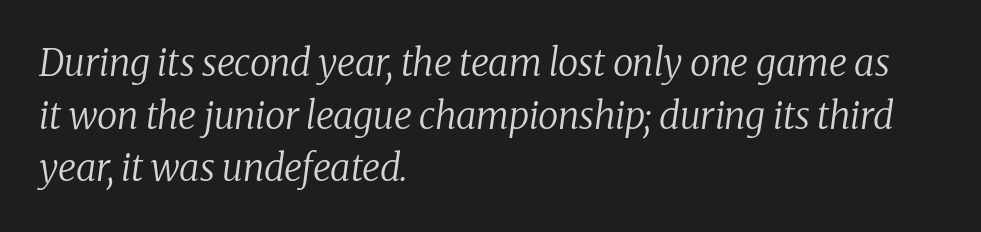
Nothing heavy about these letters — not bold at all. All the whitespace from short lines collects on the right. Leading matches the norm, producing a regular column. Designer's note — italics engaged.
